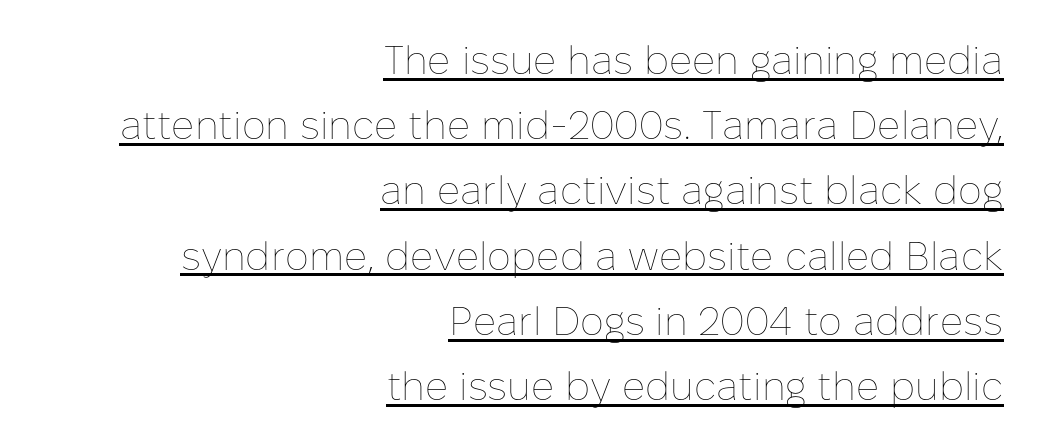
{"italic": "no", "bold": "no", "weight": "thin", "width": "normal", "stroke_contrast": "low", "x_height": "medium", "monospaced": "no", "underline": "yes", "align": "right", "line_spacing": "normal", "line_spacing_ratio": 1.63, "letter_spacing": "normal", "letter_spacing_em": 0.0, "glyph_px": 40}
